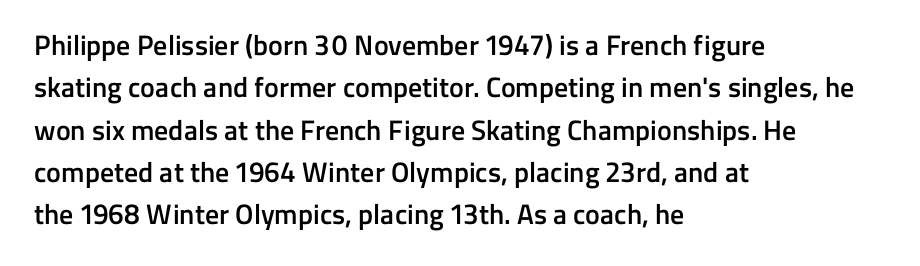
The image shows 28 px semibold sans-serif type, upright; set left-aligned, normal line spacing (1.51x), normal letter spacing, not underlined; low stroke contrast and a medium x-height.
